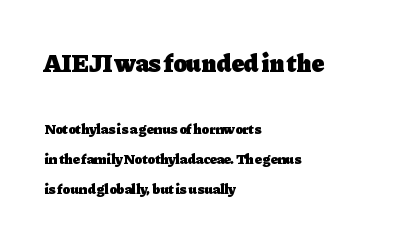
Q: Is the text bold? A: Yes.
Q: Is the text italic (slanted)? A: No, it is upright.
Q: Is the text underlined? A: No.
Q: How is the paragraph aligned? A: Left-aligned.
Q: Is the spacing between letters normal or unusually wide? A: Normal.
Q: Is the spacing between lines tight, normal or loose? A: Loose.
Q: Which block of text is set in a larger size, the first (top) or the second (bottom)? A: The first (top) one.
